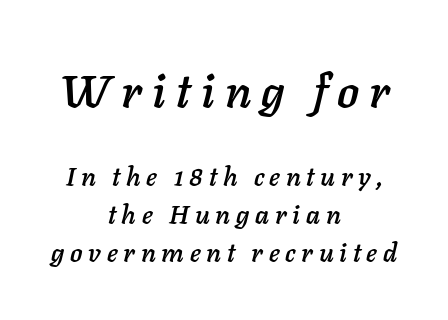
The image shows 46 px text type, italic (leaning right); set centered, normal line spacing (1.45x), unusually wide letter spacing (+0.22 em), not underlined; the first (top) block is 1.77x larger; low stroke contrast and a medium x-height.
